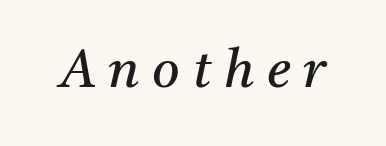
Q: Is the text bold? A: No.
Q: Is the text italic (slanted)? A: Yes, it leans right by about 11 degrees.
Q: Is the typeface a serif or a sans-serif typeface? A: Serif.
Q: Is the text underlined? A: No.
Q: Is the spacing between letters normal or unusually wide? A: Unusually wide.
Q: Width (condensed, normal, or wide)? A: Normal.
Q: Stroke contrast? A: Medium.
Q: x-height? A: Medium.
Q: Monospaced? A: No.
